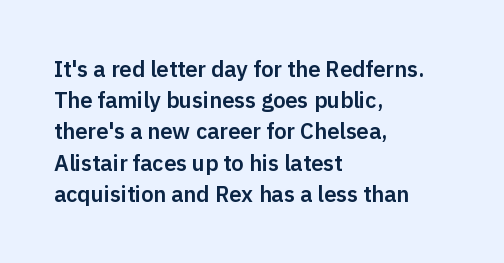
Q: Is the text italic (slanted)? A: No, it is upright.
Q: Is the text underlined? A: No.
Q: How is the paragraph aligned? A: Left-aligned.
Q: Is the spacing between letters normal or unusually wide? A: Normal.
Q: Is the spacing between lines tight, normal or loose? A: Normal.
